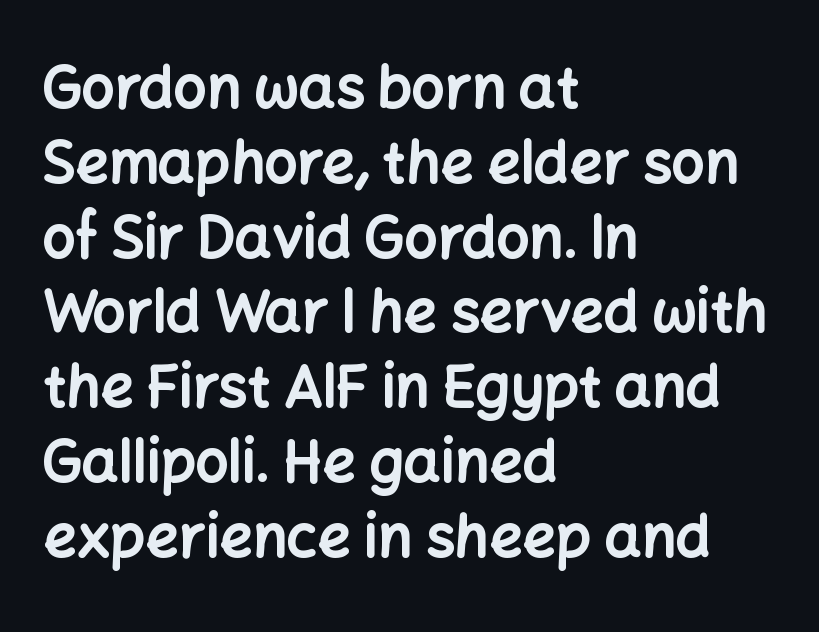
Q: Is the text bold? A: Yes.
Q: Is the text italic (slanted)? A: No, it is upright.
Q: Is the typeface a serif or a sans-serif typeface? A: Sans-serif.
Q: Is the text underlined? A: No.
Q: How is the paragraph aligned? A: Left-aligned.
Q: Is the spacing between letters normal or unusually wide? A: Normal.
Q: Is the spacing between lines tight, normal or loose? A: Normal.
Q: Width (condensed, normal, or wide)? A: Normal.
Q: Stroke contrast? A: Low.
Q: x-height? A: Medium.
Q: Monospaced? A: No.
